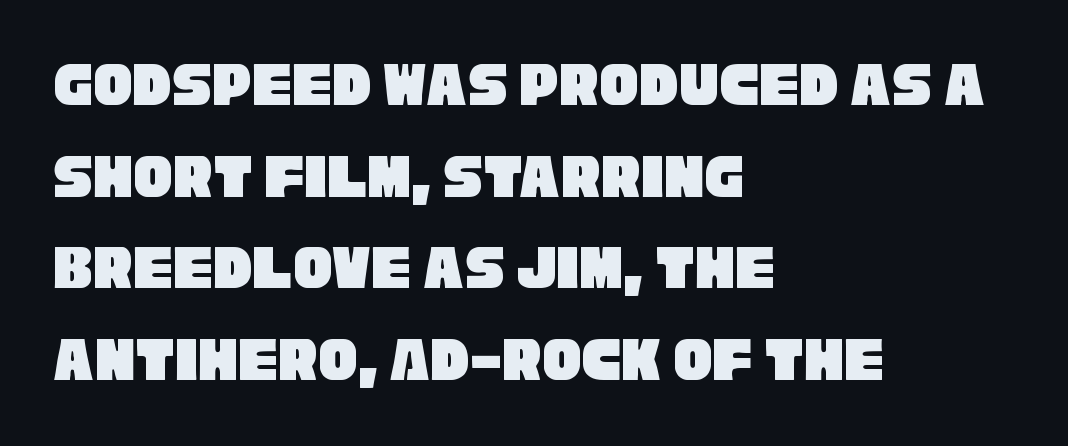
Q: Is the typeface a serif or a sans-serif typeface? A: Sans-serif.
Q: Is the text underlined? A: No.
Q: How is the paragraph aligned? A: Left-aligned.
Q: Is the spacing between letters normal or unusually wide? A: Normal.
Q: Is the spacing between lines tight, normal or loose? A: Normal.
Q: Width (condensed, normal, or wide)? A: Condensed.
Q: Stroke contrast? A: Low.
Q: x-height? A: Large.
Q: Monospaced? A: No.
